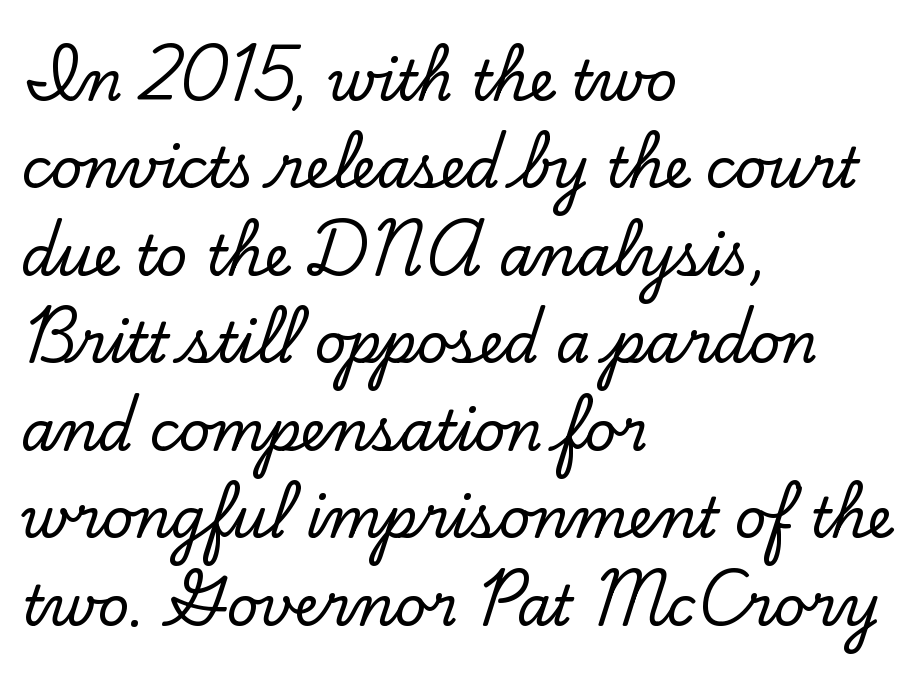
Q: Is the text italic (slanted)? A: Yes.
Q: Is the typeface a serif or a sans-serif typeface? A: Serif.
Q: Is the text underlined? A: No.
Q: How is the paragraph aligned? A: Left-aligned.
Q: Is the spacing between letters normal or unusually wide? A: Normal.
Q: Is the spacing between lines tight, normal or loose? A: Normal.
Q: Width (condensed, normal, or wide)? A: Normal.
Q: Stroke contrast? A: Low.
Q: x-height? A: Small.
Q: Monospaced? A: No.
